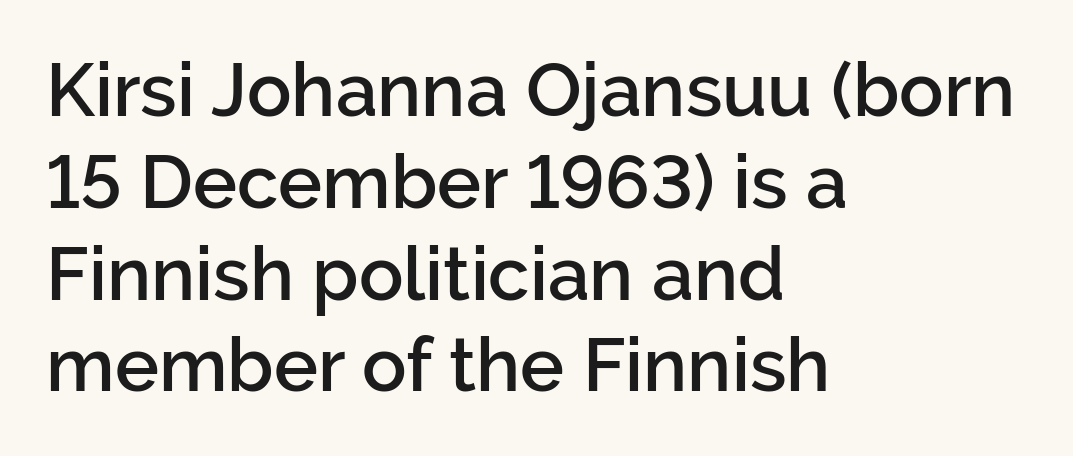
Q: Is the text bold? A: Semi-bold.
Q: Is the text italic (slanted)? A: No, it is upright.
Q: Is the typeface a serif or a sans-serif typeface? A: Sans-serif.
Q: Is the text underlined? A: No.
Q: How is the paragraph aligned? A: Left-aligned.
Q: Is the spacing between letters normal or unusually wide? A: Normal.
Q: Width (condensed, normal, or wide)? A: Normal.
Q: Stroke contrast? A: Low.
Q: x-height? A: Medium.
Q: Monospaced? A: No.
